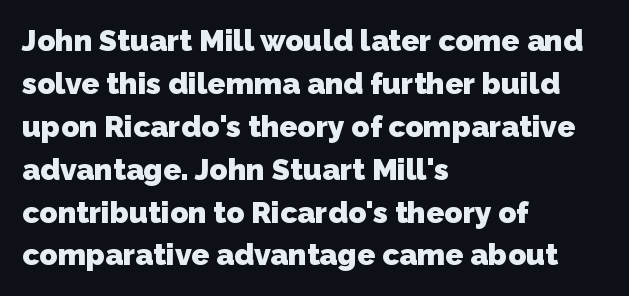
{"serif": "no", "bold": "yes", "weight": "heavy", "width": "normal", "stroke_contrast": "low", "x_height": "medium", "monospaced": "no", "underline": "no", "align": "left", "line_spacing": "normal", "line_spacing_ratio": 1.43, "letter_spacing": "normal", "letter_spacing_em": 0.0, "glyph_px": 30}
